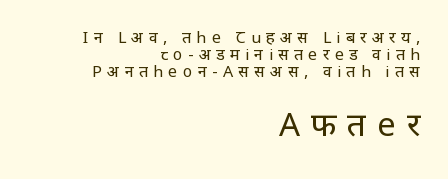
Look at the tracking — it's clearly loosened, letters drifting apart. Italic? Not at all — the glyphs are vertical. Block two is the big one; block one sits smaller above it. Each letter's strokes conclude bluntly, with no projecting serifs. Weight: not bold — regular or lighter.
